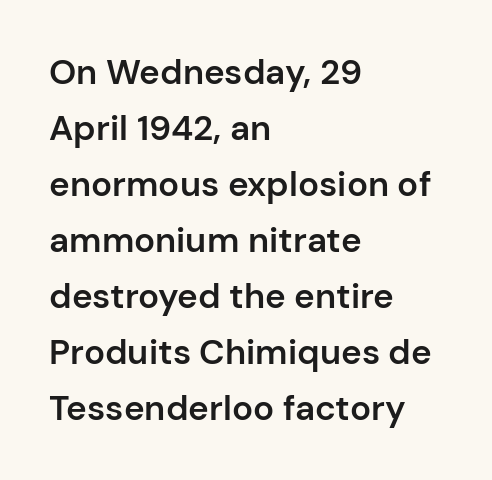
Q: Is the text bold? A: Semi-bold.
Q: Is the text italic (slanted)? A: No, it is upright.
Q: Is the typeface a serif or a sans-serif typeface? A: Sans-serif.
Q: Is the text underlined? A: No.
Q: How is the paragraph aligned? A: Left-aligned.
Q: Is the spacing between letters normal or unusually wide? A: Normal.
Q: Is the spacing between lines tight, normal or loose? A: Normal.
Q: Width (condensed, normal, or wide)? A: Normal.
Q: Stroke contrast? A: Low.
Q: x-height? A: Medium.
Q: Monospaced? A: No.
